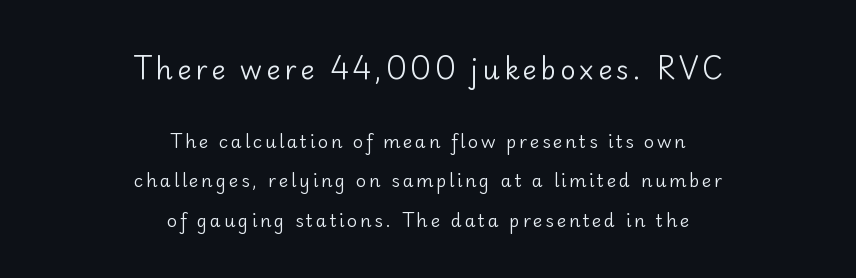
Q: Is the text bold? A: No.
Q: Is the text italic (slanted)? A: No, it is upright.
Q: Is the text underlined? A: No.
Q: How is the paragraph aligned? A: Centered.
Q: Is the spacing between lines tight, normal or loose? A: Loose.
Q: Which block of text is set in a larger size, the first (top) or the second (bottom)? A: The first (top) one.
